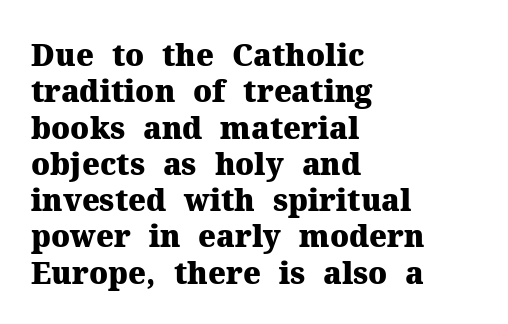
Q: Is the text bold? A: Yes.
Q: Is the text italic (slanted)? A: No, it is upright.
Q: Is the typeface a serif or a sans-serif typeface? A: Serif.
Q: Is the text underlined? A: No.
Q: How is the paragraph aligned? A: Left-aligned.
Q: Is the spacing between letters normal or unusually wide? A: Normal.
Q: Width (condensed, normal, or wide)? A: Normal.
Q: Stroke contrast? A: Medium.
Q: x-height? A: Medium.
Q: Monospaced? A: No.
